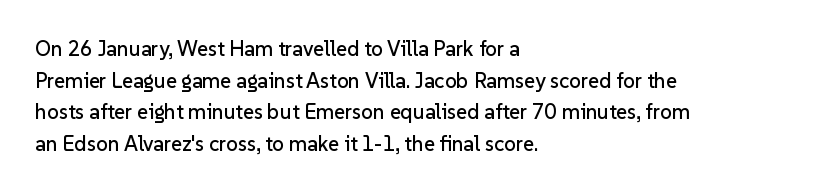
{"italic": "no", "underline": "no", "align": "left", "line_spacing": "normal", "line_spacing_ratio": 1.51, "letter_spacing": "normal", "letter_spacing_em": 0.0, "glyph_px": 21}
